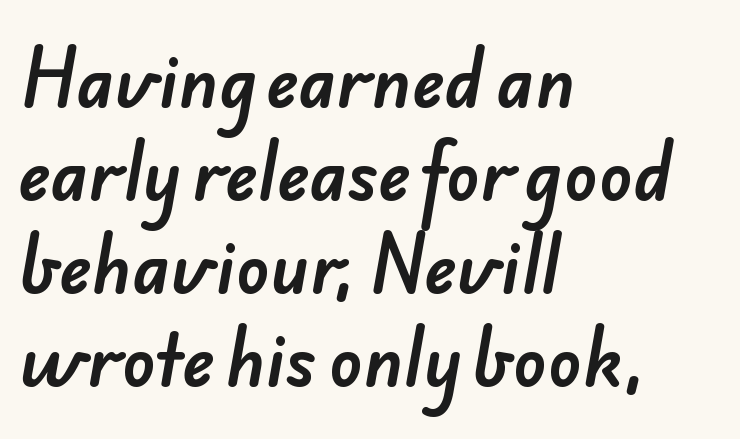
{"serif": "no", "width": "normal", "stroke_contrast": "low", "x_height": "small", "monospaced": "no", "underline": "no", "align": "left", "line_spacing": "normal", "line_spacing_ratio": 1.35, "letter_spacing": "normal", "letter_spacing_em": 0.0, "glyph_px": 69}
